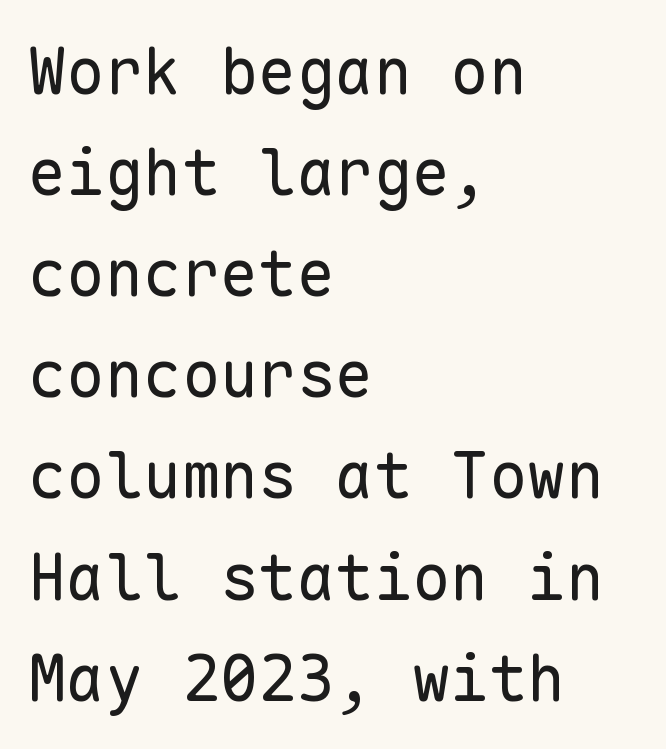
{"serif": "no", "italic": "no", "bold": "no", "weight": "regular", "width": "normal", "stroke_contrast": "low", "x_height": "medium", "monospaced": "yes", "underline": "no", "align": "left", "line_spacing": "normal", "line_spacing_ratio": 1.58, "letter_spacing": "normal", "letter_spacing_em": 0.0, "glyph_px": 64}
